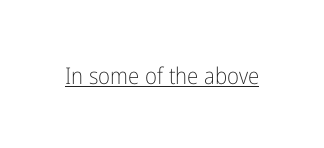
Students, observe the line beneath the letters — that is underlining. You can tell it's not italic because the verticals are truly vertical. Stems here are at most as thick as an everyday book face. Between one letter and the next there's only the usual sliver of space.
